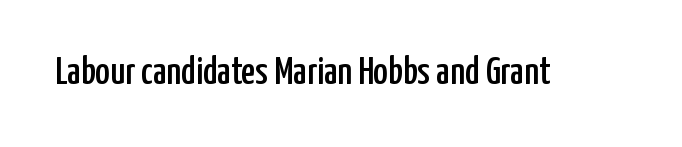
The image shows 39 px condensed sans-serif type, upright; set normal letter spacing, not underlined; low stroke contrast and a medium x-height.
